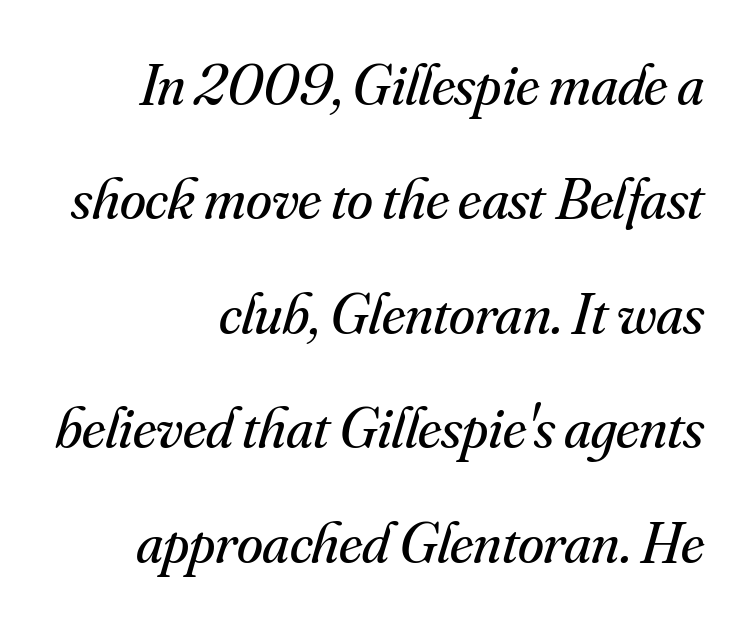
{"serif": "yes", "italic": "yes", "lean": "right", "slant_degrees": 16, "bold": "no", "weight": "regular", "width": "normal", "stroke_contrast": "medium", "x_height": "small", "monospaced": "no", "underline": "no", "align": "right", "line_spacing": "loose", "line_spacing_ratio": 1.94, "letter_spacing": "normal", "letter_spacing_em": 0.0, "glyph_px": 59}
